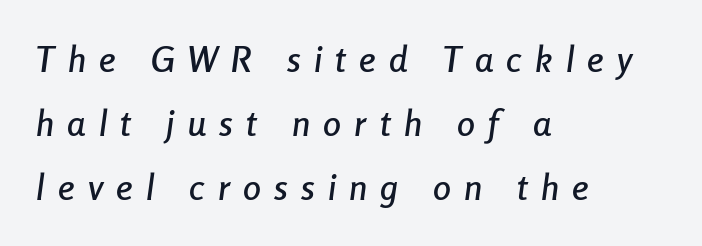
The strip under each line holds only bare page. Think of a printed novel: that variable character pitch is what you see here. Casual observation: everything's shoved over to the left. Spacing between characters has been opened up far beyond the box default.
